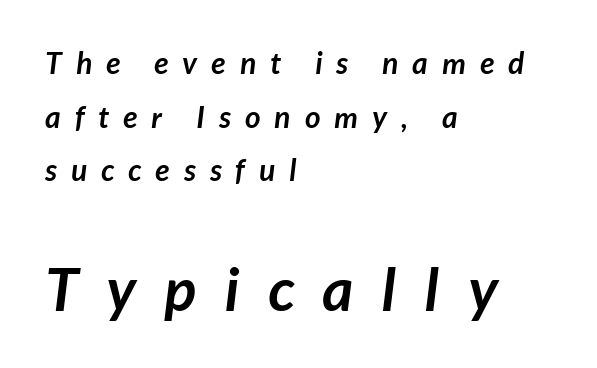
Typographic density is high because the face is bold. Block two is the big one; block one sits smaller above it. In CSS terms this would be text-align: left. Inter-character spacing is expanded well beyond the font's built-in metrics. The string is rendered with underlining switched off.
